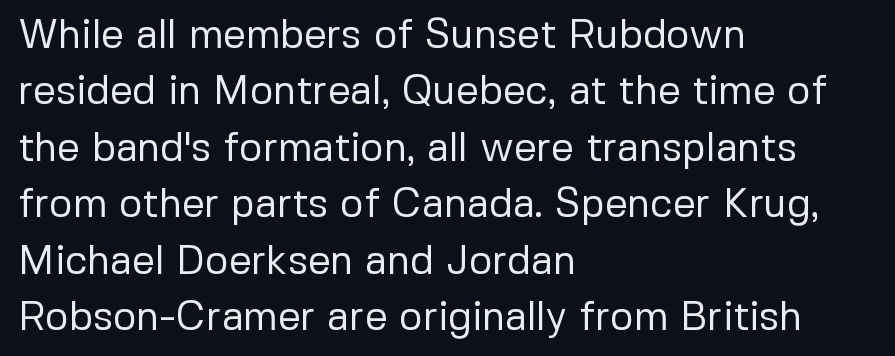
Q: Is the text bold? A: No.
Q: Is the text italic (slanted)? A: No, it is upright.
Q: Is the typeface a serif or a sans-serif typeface? A: Sans-serif.
Q: Is the text underlined? A: No.
Q: How is the paragraph aligned? A: Left-aligned.
Q: Is the spacing between letters normal or unusually wide? A: Normal.
Q: Is the spacing between lines tight, normal or loose? A: Normal.
Q: Width (condensed, normal, or wide)? A: Normal.
Q: Stroke contrast? A: Low.
Q: x-height? A: Medium.
Q: Monospaced? A: No.
